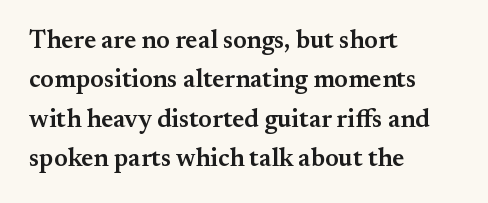
{"italic": "no", "bold": "semi", "underline": "no", "align": "left", "line_spacing": "normal", "line_spacing_ratio": 1.58, "letter_spacing": "normal", "letter_spacing_em": 0.0, "glyph_px": 25}
